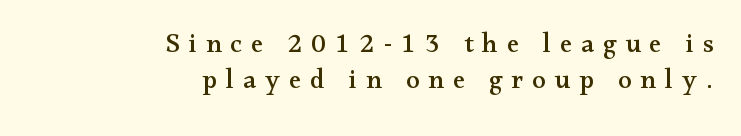
The area under the type is left untouched. Does the copy run flush right? Yes — the right margin is perfectly even. The specimen reads as upright at a glance. Does the leading feel generous? No, just average. Inter-character spacing is expanded well beyond the font's built-in metrics.
